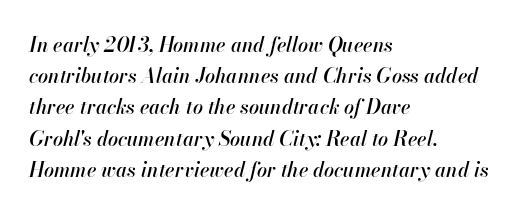
The image shows 20 px text type, italic (leaning right); set left-aligned, normal line spacing (1.56x), normal letter spacing, not underlined.
